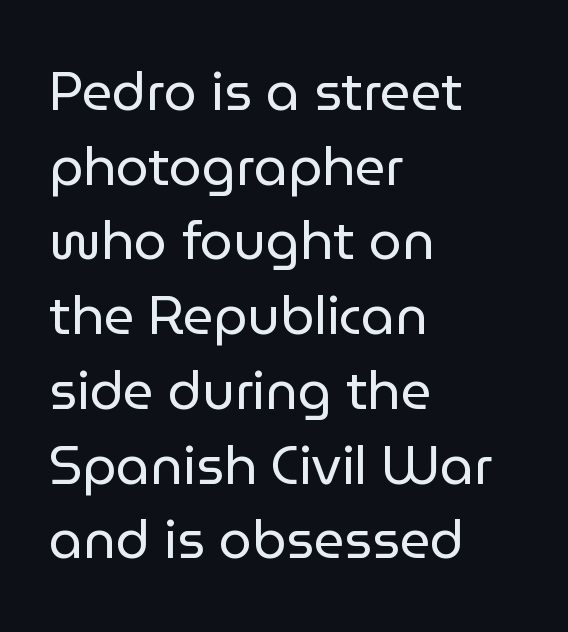
Unlike a traditional serif, this face leaves its strokes unadorned. Does the leading feel generous? No, just average. The characters are drawn with everyday or finer stroke widths. This sample uses plain, unmodified letter spacing.
